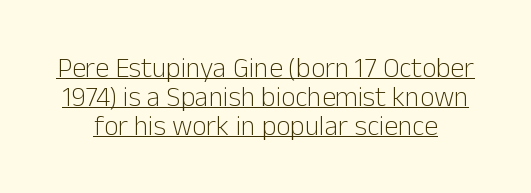
The image shows 28 px light sans-serif type, upright; set tight line spacing (1.04x), normal letter spacing, underlined; low stroke contrast and a medium x-height.
